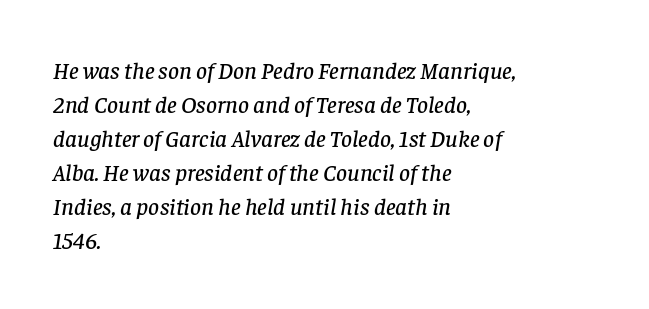
The lines are quadded left. Nobody touched the tracking dial on this one. Honestly, the row spacing looks completely unremarkable. The face used here has a pronounced slope to its letters. The space directly below the letters is spotless.
